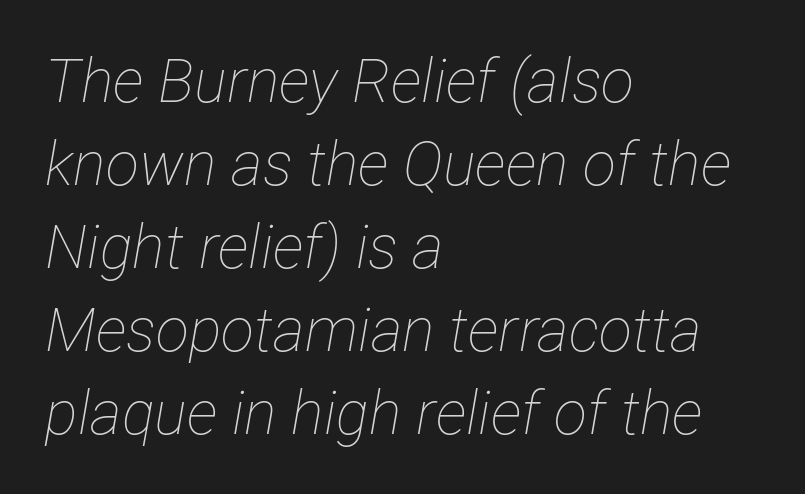
The image shows 61 px thin, condensed type, italic (leaning right); set left-aligned, normal line spacing (1.36x), normal letter spacing, not underlined; low stroke contrast and a medium x-height.
